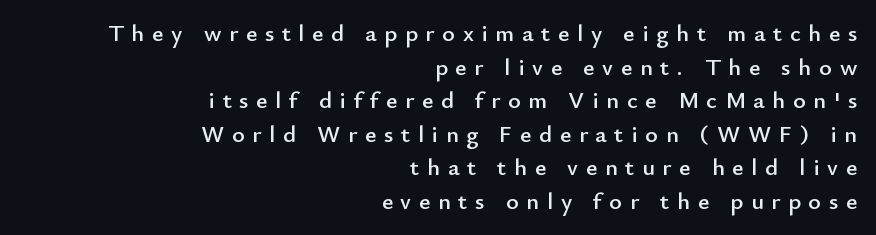
Q: Is the text italic (slanted)? A: No, it is upright.
Q: Is the text underlined? A: No.
Q: How is the paragraph aligned? A: Right-aligned.
Q: Is the spacing between letters normal or unusually wide? A: Unusually wide.
Q: Is the spacing between lines tight, normal or loose? A: Normal.
